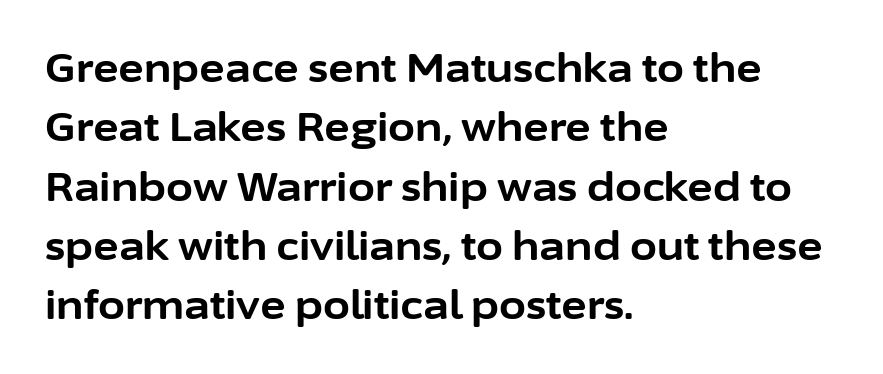
{"serif": "no", "italic": "no", "bold": "yes", "weight": "bold", "width": "normal", "stroke_contrast": "low", "x_height": "medium", "monospaced": "no", "underline": "no", "align": "left", "line_spacing": "normal", "line_spacing_ratio": 1.52, "letter_spacing": "normal", "letter_spacing_em": 0.0, "glyph_px": 39}
